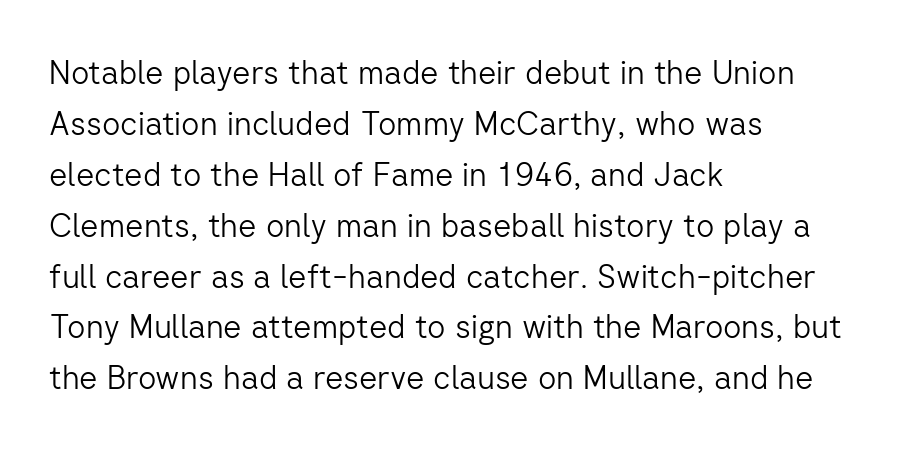
Q: Is the text bold? A: No.
Q: Is the text italic (slanted)? A: No, it is upright.
Q: Is the typeface a serif or a sans-serif typeface? A: Sans-serif.
Q: Is the text underlined? A: No.
Q: How is the paragraph aligned? A: Left-aligned.
Q: Is the spacing between letters normal or unusually wide? A: Normal.
Q: Is the spacing between lines tight, normal or loose? A: Normal.
Q: Width (condensed, normal, or wide)? A: Normal.
Q: Stroke contrast? A: Low.
Q: x-height? A: Medium.
Q: Monospaced? A: No.
